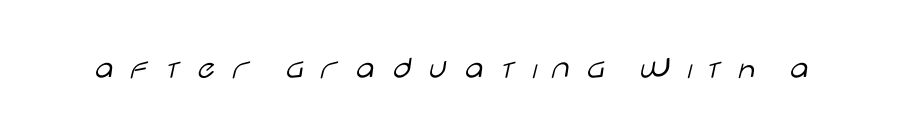
The image shows 33 px light, wide sans-serif type; set unusually wide letter spacing (+0.38 em), not underlined; low stroke contrast and a large x-height.
